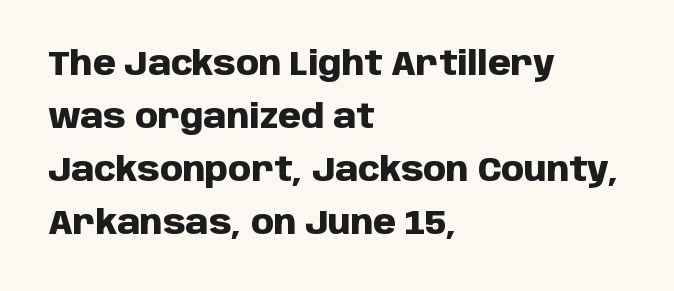
Clear beneath every line of the passage. Plenty of ink on the page — the face is bold. A typesetter would mark this as roman, not italic. Students, note that the glyphs here touch the page at normal intervals. Note the varied advance widths — an 'i' is clearly narrower than an 'm'.
